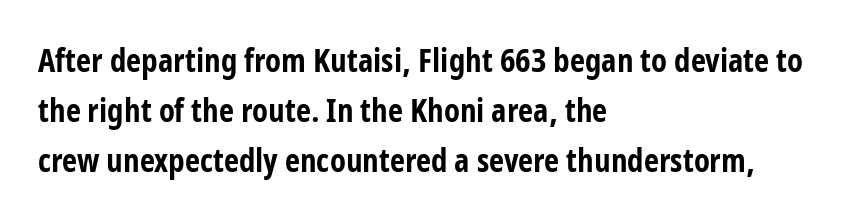
Layout note: lines flush left. Heavy, bold letterforms. A clean baseline with only descenders dipping below it. Proportional: the letters do not fall into vertical columns.
